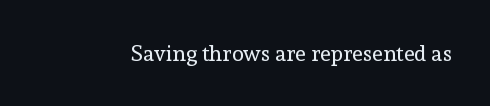
The space directly below the letters is spotless. Quick note: not italic, upright. The line texture is even and compact thanks to regular tracking. These glyphs show unthickened strokes, regular width or finer.
